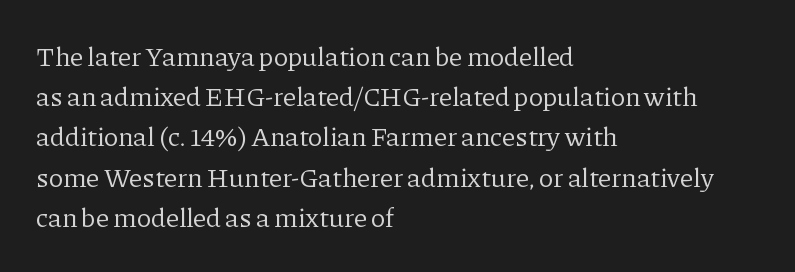
Q: Is the text bold? A: No.
Q: Is the text italic (slanted)? A: No, it is upright.
Q: Is the text underlined? A: No.
Q: How is the paragraph aligned? A: Left-aligned.
Q: Is the spacing between letters normal or unusually wide? A: Normal.
Q: Is the spacing between lines tight, normal or loose? A: Normal.
